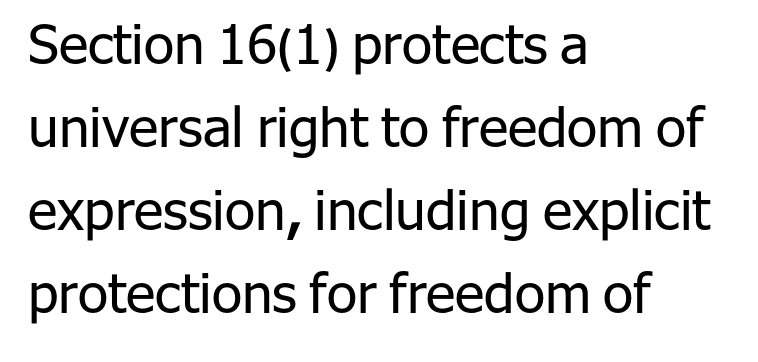
Honestly, the letter spacing is just normal — you wouldn't notice it. What kind of face is this? One without serifs — a sans. Ascenders rise straight up at ninety degrees. Is the block centered? No — it sits flush against the left margin. Words float on clear page, feet unadorned. No letter is thick-stroked: the sample isn't bold.
